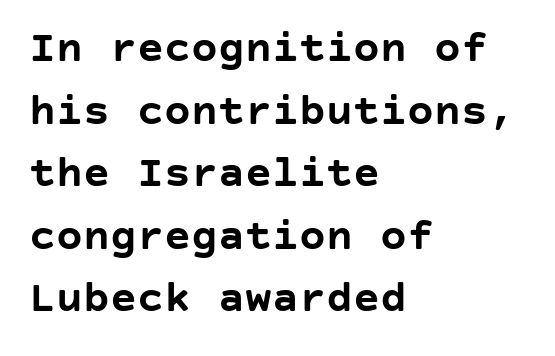
The image shows 45 px semibold sans-serif type, upright; set left-aligned, normal line spacing (1.39x), normal letter spacing, not underlined; low stroke contrast and a large x-height.
